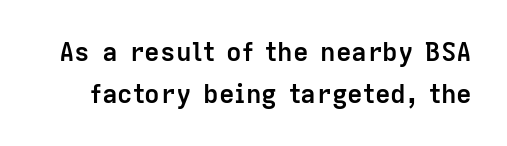
{"italic": "no", "bold": "yes", "underline": "no", "line_spacing": "normal", "line_spacing_ratio": 1.6, "letter_spacing": "normal", "letter_spacing_em": 0.0, "glyph_px": 26}
